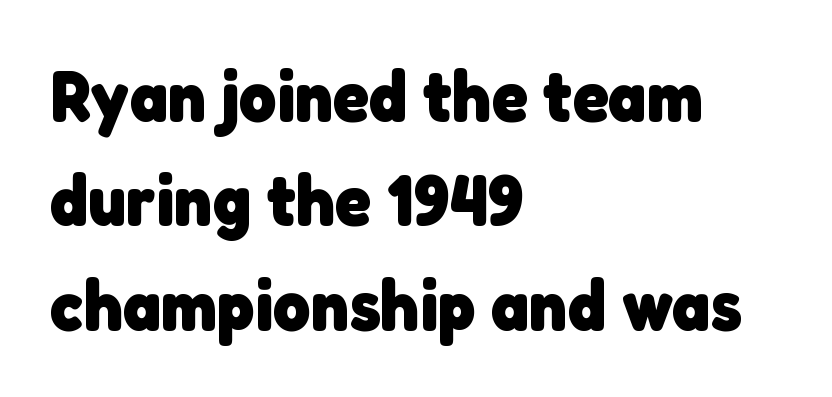
The image shows 72 px heavy sans-serif type; set left-aligned, normal line spacing (1.45x), normal letter spacing, not underlined; low stroke contrast and a medium x-height.
